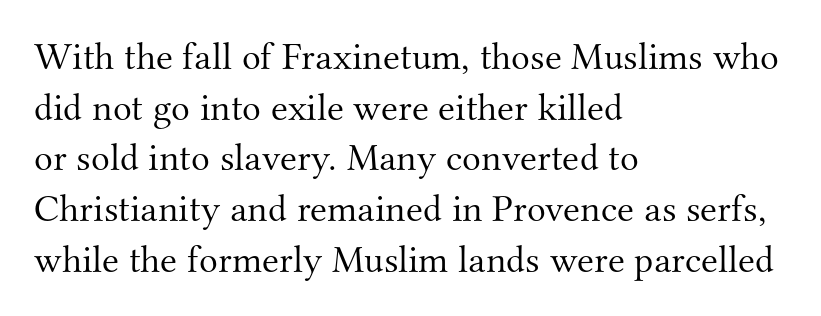
Q: Is the text bold? A: No.
Q: Is the text italic (slanted)? A: No, it is upright.
Q: Is the typeface a serif or a sans-serif typeface? A: Serif.
Q: Is the text underlined? A: No.
Q: How is the paragraph aligned? A: Left-aligned.
Q: Is the spacing between letters normal or unusually wide? A: Normal.
Q: Is the spacing between lines tight, normal or loose? A: Normal.
Q: Width (condensed, normal, or wide)? A: Normal.
Q: Stroke contrast? A: Medium.
Q: x-height? A: Small.
Q: Monospaced? A: No.
